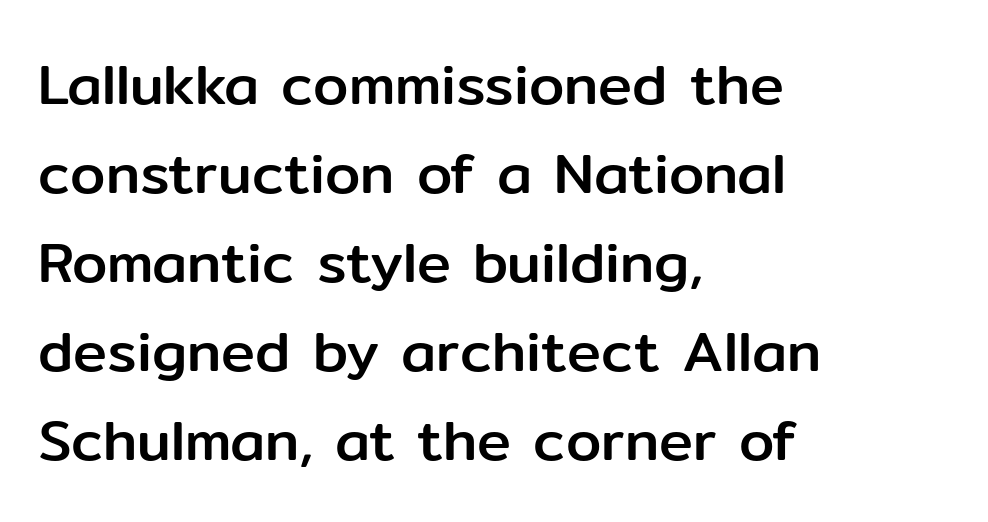
Q: Is the text italic (slanted)? A: No, it is upright.
Q: Is the typeface a serif or a sans-serif typeface? A: Sans-serif.
Q: Is the text underlined? A: No.
Q: How is the paragraph aligned? A: Left-aligned.
Q: Is the spacing between letters normal or unusually wide? A: Normal.
Q: Is the spacing between lines tight, normal or loose? A: Normal.
Q: Width (condensed, normal, or wide)? A: Normal.
Q: Stroke contrast? A: Low.
Q: x-height? A: Medium.
Q: Monospaced? A: No.
